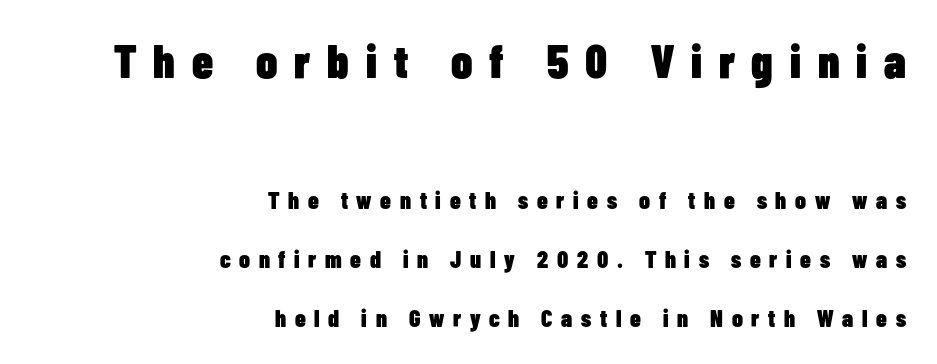
The image shows 47 px heavy, condensed sans-serif type, upright; set right-aligned, loose line spacing (2.47x), unusually wide letter spacing (+0.36 em), not underlined; the first (top) block is 1.96x larger; low stroke contrast and a medium x-height.
